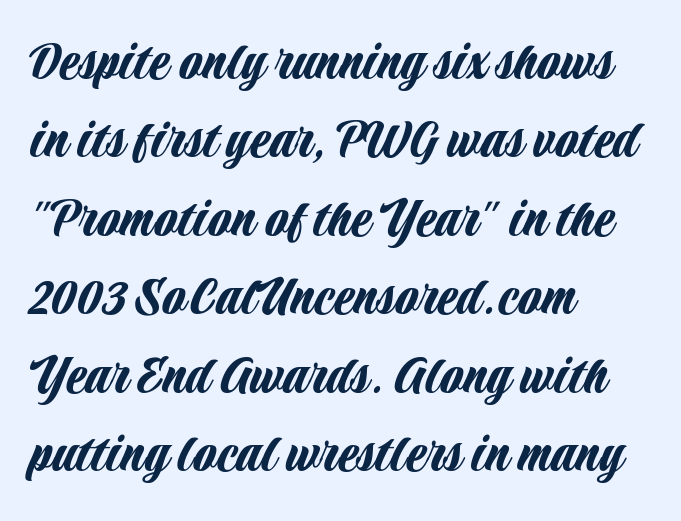
Q: Is the text italic (slanted)? A: Yes.
Q: Is the typeface a serif or a sans-serif typeface? A: Sans-serif.
Q: Is the text underlined? A: No.
Q: How is the paragraph aligned? A: Left-aligned.
Q: Is the spacing between letters normal or unusually wide? A: Normal.
Q: Is the spacing between lines tight, normal or loose? A: Normal.
Q: Width (condensed, normal, or wide)? A: Condensed.
Q: Stroke contrast? A: Low.
Q: x-height? A: Large.
Q: Monospaced? A: No.
